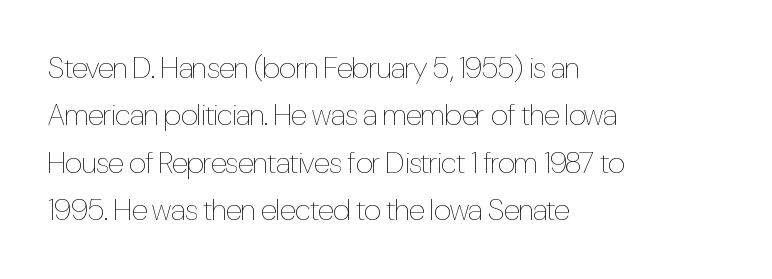
Whoever set this chose a conventional vertical rhythm. Teacher's note: observe the even left margin — that is flush-left alignment. The glyphs are unaccompanied by any horizontal stroke below them. Stems here are at most as thick as an everyday book face.
